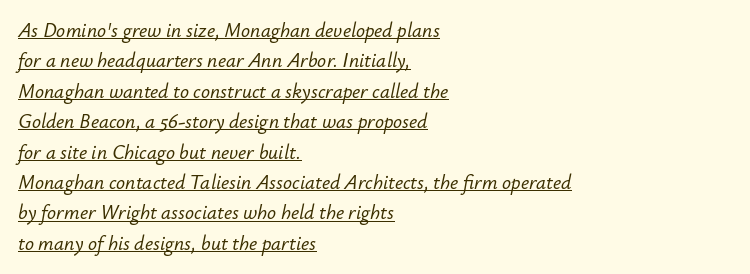
Q: Is the text italic (slanted)? A: Yes, it leans right by about 12 degrees.
Q: Is the text underlined? A: Yes.
Q: How is the paragraph aligned? A: Left-aligned.
Q: Is the spacing between letters normal or unusually wide? A: Normal.
Q: Is the spacing between lines tight, normal or loose? A: Normal.
